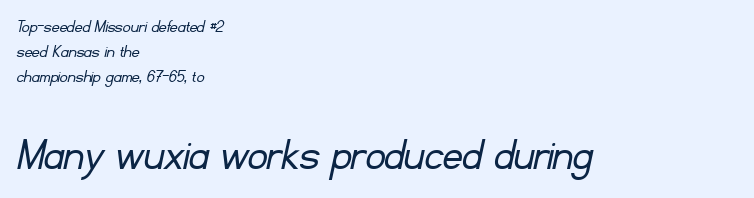
Q: Is the text bold? A: No.
Q: Is the typeface a serif or a sans-serif typeface? A: Sans-serif.
Q: Is the text underlined? A: No.
Q: How is the paragraph aligned? A: Left-aligned.
Q: Is the spacing between letters normal or unusually wide? A: Normal.
Q: Is the spacing between lines tight, normal or loose? A: Normal.
Q: Which block of text is set in a larger size, the first (top) or the second (bottom)? A: The second (bottom) one.
Q: Width (condensed, normal, or wide)? A: Normal.
Q: Stroke contrast? A: Low.
Q: x-height? A: Small.
Q: Monospaced? A: No.
